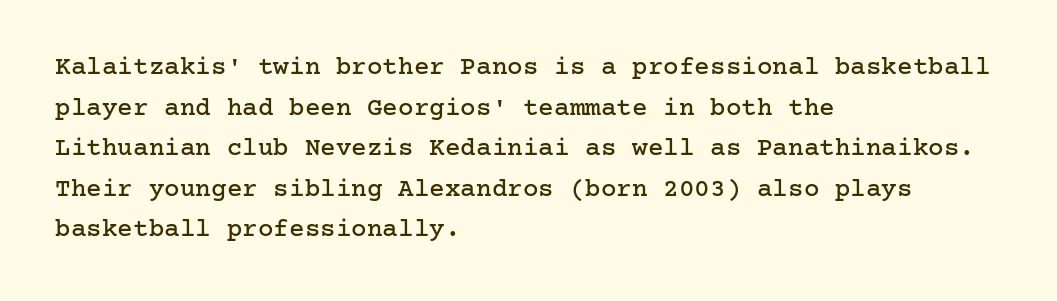
Q: Is the text italic (slanted)? A: No, it is upright.
Q: Is the text underlined? A: No.
Q: How is the paragraph aligned? A: Left-aligned.
Q: Is the spacing between letters normal or unusually wide? A: Normal.
Q: Is the spacing between lines tight, normal or loose? A: Normal.
